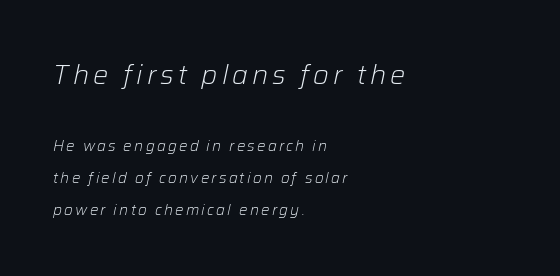
The image shows 27 px text type, italic (leaning right); set left-aligned, loose line spacing (2.15x), not underlined; the first (top) block is 1.8x larger.
